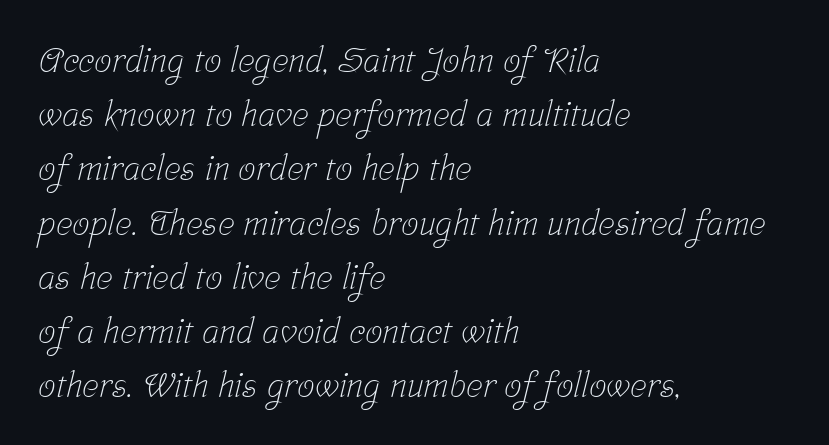
{"serif": "yes", "bold": "no", "weight": "light", "width": "condensed", "stroke_contrast": "low", "x_height": "medium", "monospaced": "no", "underline": "no", "align": "left", "line_spacing": "normal", "line_spacing_ratio": 1.55, "letter_spacing": "normal", "letter_spacing_em": 0.0, "glyph_px": 35}
